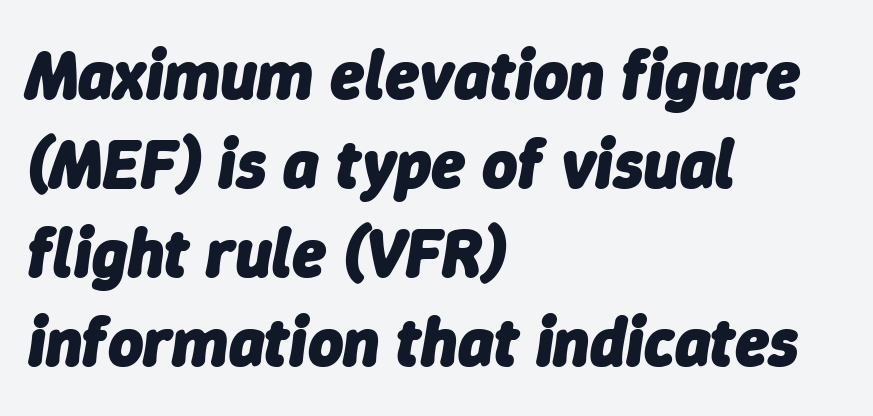
{"italic": "yes", "lean": "right", "slant_degrees": 9, "bold": "yes", "weight": "heavy", "width": "normal", "stroke_contrast": "low", "x_height": "medium", "monospaced": "no", "underline": "no", "align": "left", "line_spacing": "normal", "line_spacing_ratio": 1.31, "letter_spacing": "normal", "letter_spacing_em": 0.0, "glyph_px": 68}
